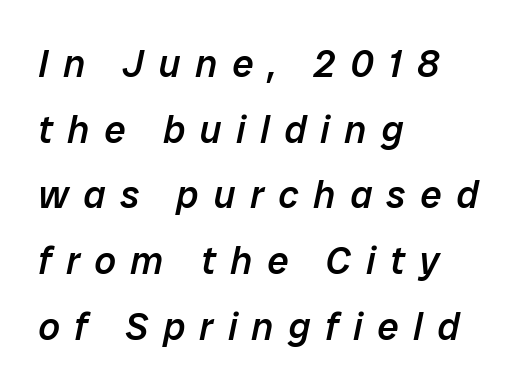
The image shows 38 px semibold type, italic (leaning right); set left-aligned, line spacing 1.73x, unusually wide letter spacing (+0.39 em), not underlined; low stroke contrast and a medium x-height.
